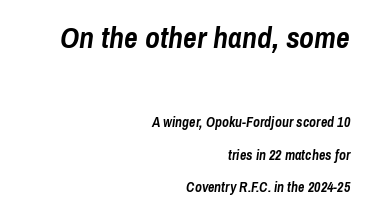
The image shows 30 px semibold, condensed type, italic (leaning right); set right-aligned, loose line spacing (2.33x), normal letter spacing, not underlined; the first (top) block is 2.14x larger; low stroke contrast and a medium x-height.
